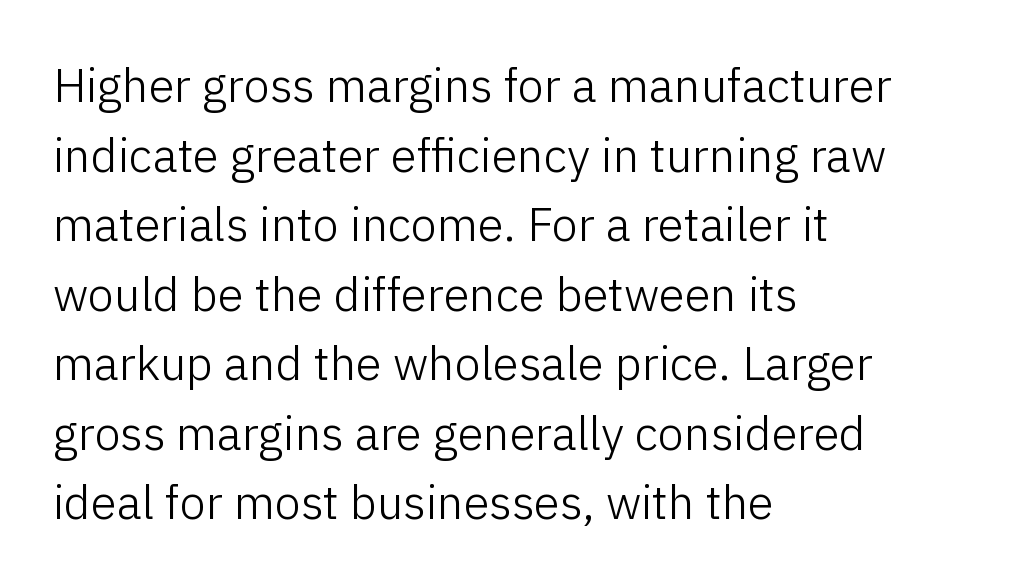
{"serif": "no", "italic": "no", "bold": "no", "weight": "light", "width": "normal", "stroke_contrast": "low", "x_height": "medium", "monospaced": "no", "underline": "no", "align": "left", "line_spacing": "normal", "line_spacing_ratio": 1.48, "letter_spacing": "normal", "letter_spacing_em": 0.0, "glyph_px": 47}
